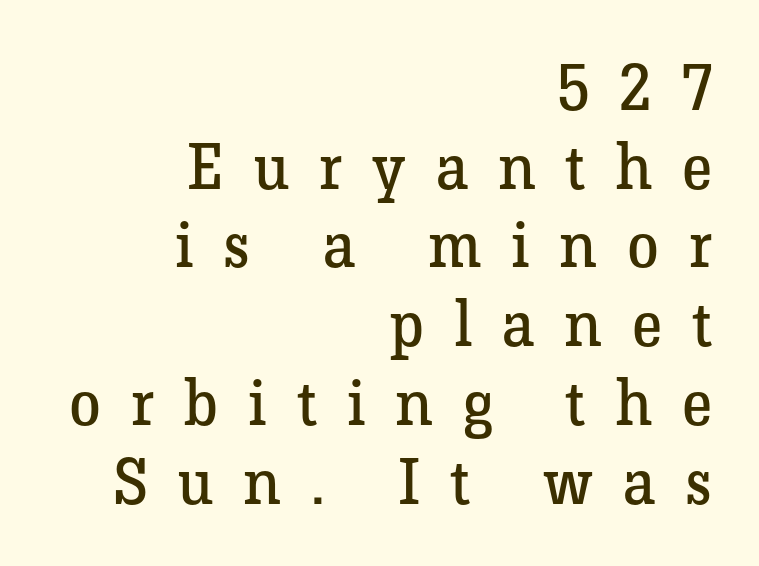
The lines are quadded right. Note: serifs present on the glyphs. The passage shown is not underscored anywhere. The typography opts for an upright posture over an oblique one. Here the glyphs are tracked loosely, breaking word shapes into spaced letters. On a weight scale, this lands at 450 or below.
